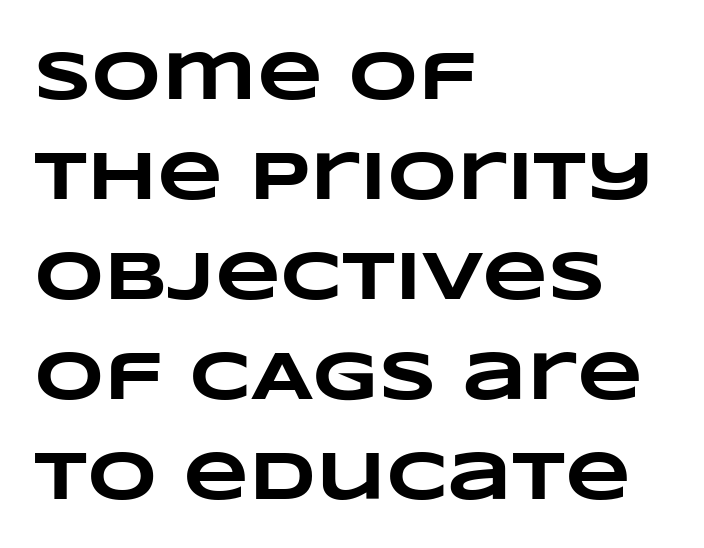
{"bold": "yes", "weight": "heavy", "width": "wide", "stroke_contrast": "low", "x_height": "large", "monospaced": "no", "underline": "no", "align": "left", "line_spacing": "normal", "line_spacing_ratio": 1.47, "letter_spacing": "normal", "letter_spacing_em": 0.0, "glyph_px": 68}
